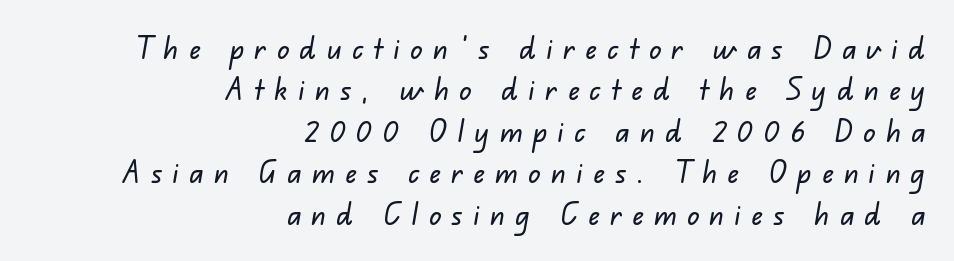
Character widths vary here, with narrow letters taking less room than wide ones. Honestly, there is no underline to notice here at all. Honestly, the letter spacing is so wide it's the main thing you notice. Serifs: no, the terminals of the letterforms are clean. Normally led — the rows are evenly, conventionally spaced.
